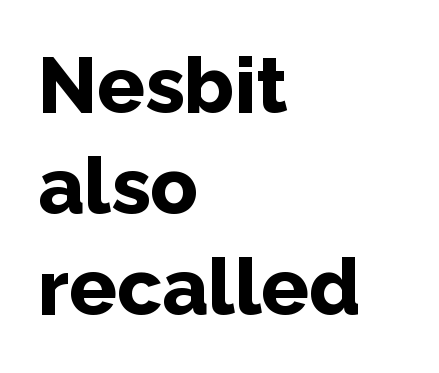
Q: Is the text bold? A: Yes.
Q: Is the text italic (slanted)? A: No, it is upright.
Q: Is the typeface a serif or a sans-serif typeface? A: Sans-serif.
Q: Is the text underlined? A: No.
Q: How is the paragraph aligned? A: Left-aligned.
Q: Is the spacing between letters normal or unusually wide? A: Normal.
Q: Is the spacing between lines tight, normal or loose? A: Normal.
Q: Width (condensed, normal, or wide)? A: Normal.
Q: Stroke contrast? A: Low.
Q: x-height? A: Medium.
Q: Monospaced? A: No.
